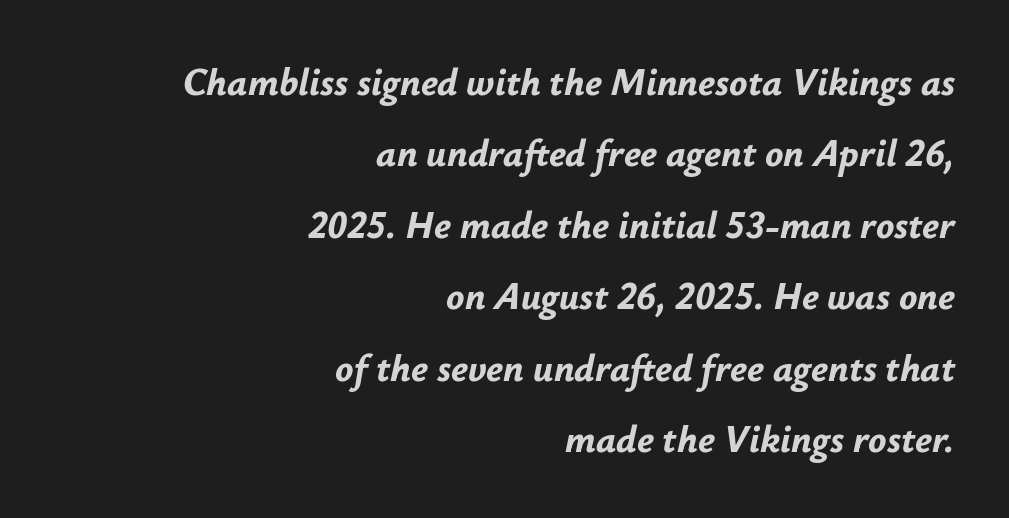
Here the glyphs are tracked normally, forming tight word shapes. The axis of the letterforms is tilted away from vertical. Emphasis by weight is at full strength: bold. All the whitespace from short lines collects on the left. Proportional: the letters do not fall into vertical columns.
